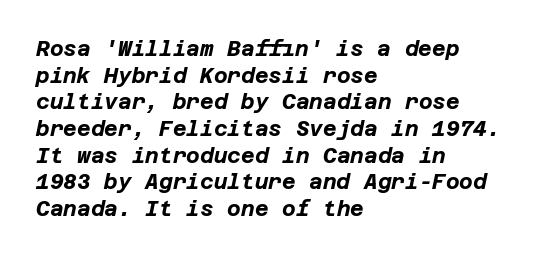
{"italic": "yes", "lean": "right", "slant_degrees": 12, "bold": "yes", "underline": "no", "align": "left", "line_spacing": "normal", "line_spacing_ratio": 1.27, "letter_spacing": "normal", "letter_spacing_em": 0.0, "glyph_px": 21}
